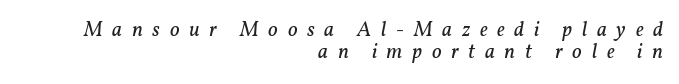
{"italic": "yes", "lean": "right", "slant_degrees": 11, "bold": "no", "underline": "no", "align": "right", "line_spacing": "tight", "line_spacing_ratio": 1.03, "letter_spacing": "wide", "letter_spacing_em": 0.46, "glyph_px": 21}
